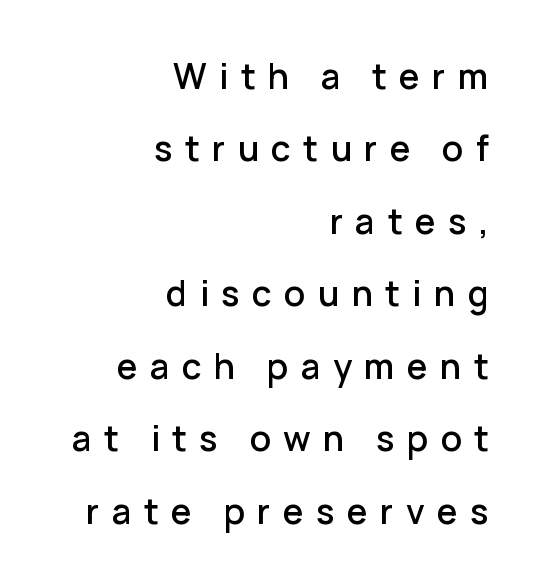
The image shows 35 px sans-serif type, upright; set right-aligned, loose line spacing (2.07x), unusually wide letter spacing (+0.35 em), not underlined; low stroke contrast and a medium x-height.
